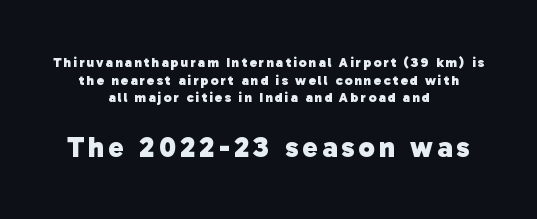
The image shows 29 px heavy sans-serif type; set centered, normal line spacing (1.26x), not underlined; the second (bottom) block is 2.07x larger; low stroke contrast and a medium x-height.
